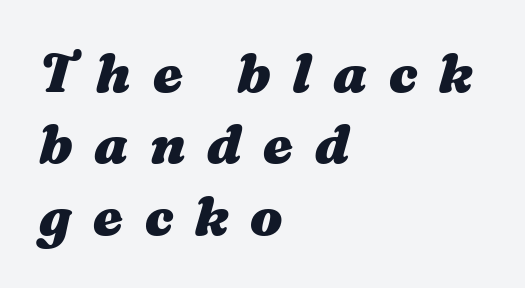
Q: Is the text bold? A: Yes.
Q: Is the text italic (slanted)? A: Yes, it leans right by about 16 degrees.
Q: Is the text underlined? A: No.
Q: How is the paragraph aligned? A: Left-aligned.
Q: Is the spacing between letters normal or unusually wide? A: Unusually wide.
Q: Is the spacing between lines tight, normal or loose? A: Normal.
Q: Width (condensed, normal, or wide)? A: Wide.
Q: Stroke contrast? A: Medium.
Q: x-height? A: Medium.
Q: Monospaced? A: No.
